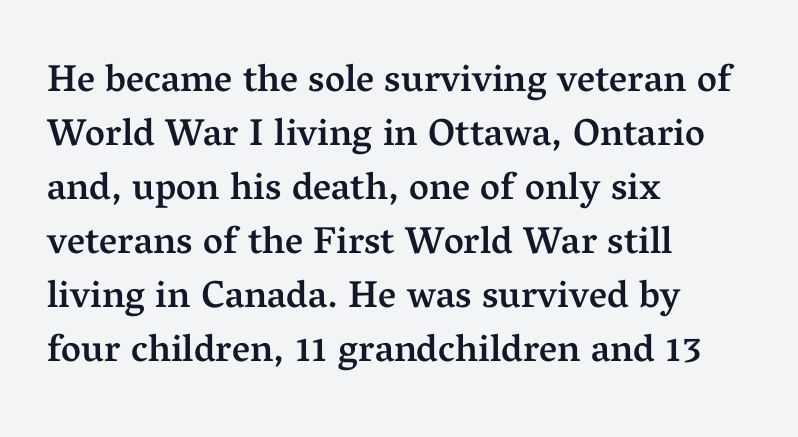
The image shows 38 px semibold serif type, upright; set left-aligned, normal line spacing (1.42x), normal letter spacing, not underlined; medium stroke contrast and a medium x-height.
